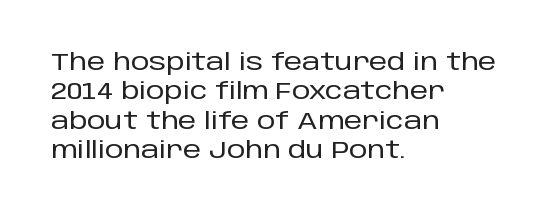
One-word summary of the alignment: left. Posture: vertical. The tracking reads as untouched default to a designer's eye. Each row of text sits above clean, open space. Does the leading feel generous? No, just average.
